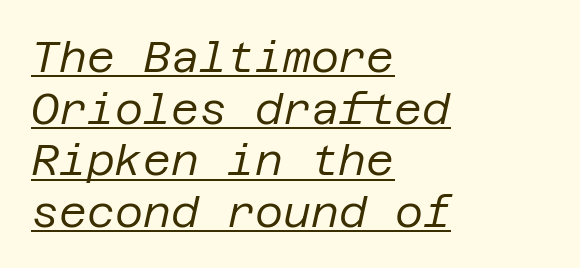
These lines keep a tight, regular rhythm from letter to letter. Compared with a centered layout, this one pins lines to the left instead. Decoration check: the copy is underlined. Slant detected: the letters are inclined. This reads as an unemphasized weight, regular at the heaviest.
